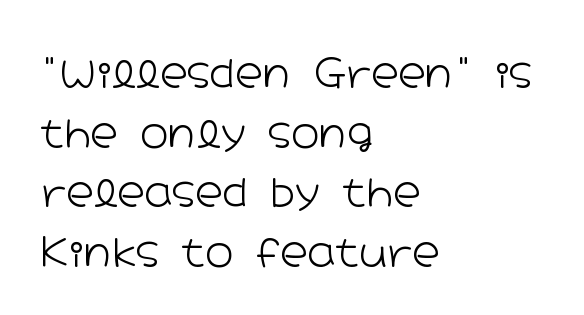
Q: Is the text bold? A: No.
Q: Is the text italic (slanted)? A: No, it is upright.
Q: Is the typeface a serif or a sans-serif typeface? A: Sans-serif.
Q: Is the text underlined? A: No.
Q: How is the paragraph aligned? A: Left-aligned.
Q: Is the spacing between letters normal or unusually wide? A: Normal.
Q: Is the spacing between lines tight, normal or loose? A: Normal.
Q: Width (condensed, normal, or wide)? A: Wide.
Q: Stroke contrast? A: Low.
Q: x-height? A: Medium.
Q: Monospaced? A: No.
